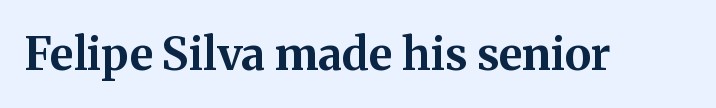
Descenders hang freely into open space. Spacing verdict: proportional, widths tailored to each character. The font is running at its bold setting. Posture: upright roman. This rendering employs a face with finishing strokes, i.e., a serif.
